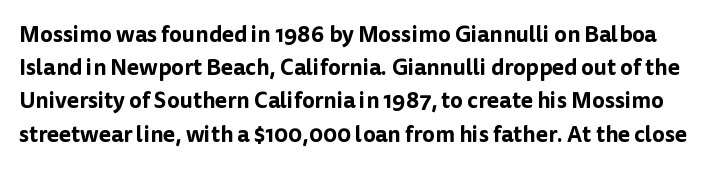
Q: Is the text italic (slanted)? A: No, it is upright.
Q: Is the text underlined? A: No.
Q: Is the spacing between letters normal or unusually wide? A: Normal.
Q: Is the spacing between lines tight, normal or loose? A: Normal.
